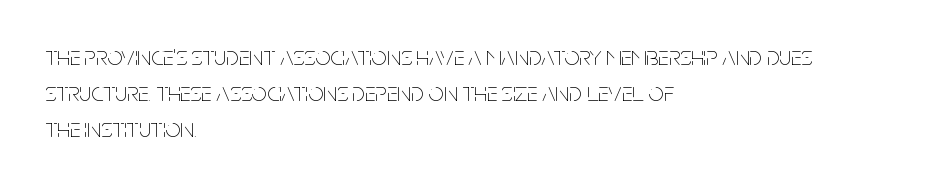
Q: Is the text bold? A: No.
Q: Is the text italic (slanted)? A: No, it is upright.
Q: Is the text underlined? A: No.
Q: How is the paragraph aligned? A: Left-aligned.
Q: Is the spacing between letters normal or unusually wide? A: Normal.
Q: Is the spacing between lines tight, normal or loose? A: Normal.
